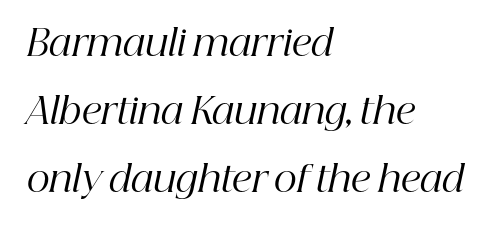
Looking at the ascenders, they clearly lean. This sample uses a serif face. This rendering leaves character spacing at its baseline value. Descenders hang freely into open space. Looks like regular typesetting: each glyph gets only the width it needs.
